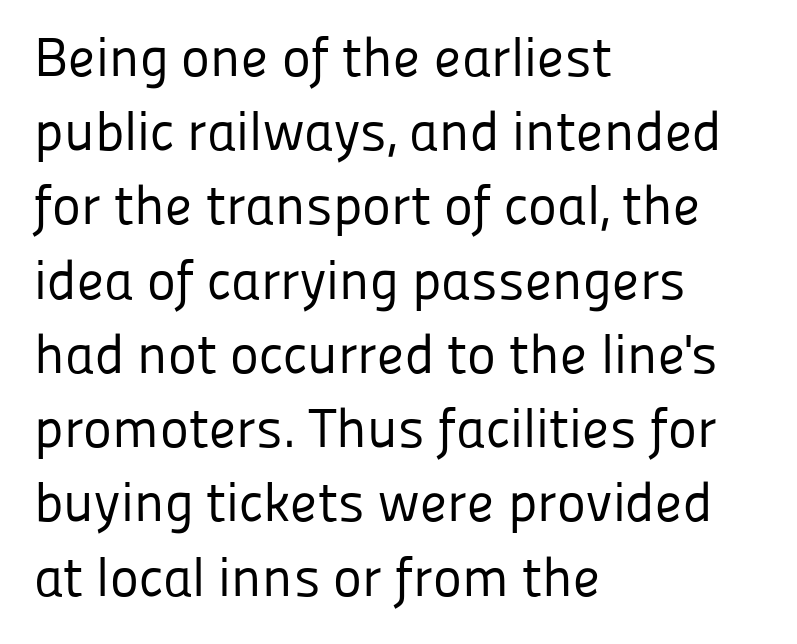
Observe the absence of serifs on each vertical stroke in this sample. Spacing between characters is what you'd get straight out of the box. Character widths vary here, with narrow letters taking less room than wide ones. A quiet, ordinary-to-light weight characterises the typeface. Bare-footed words on every line. Rendered with straight, roman letterforms.
